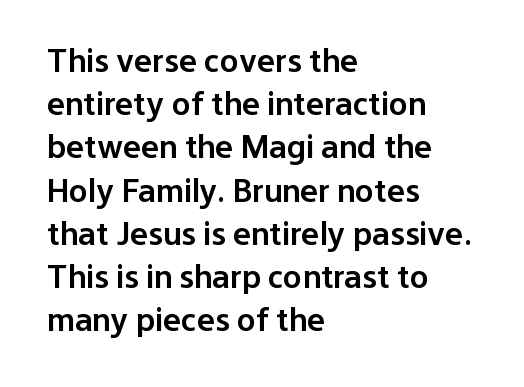
The image shows 34 px semibold sans-serif type, upright; set left-aligned, normal line spacing (1.27x), normal letter spacing, not underlined; low stroke contrast and a medium x-height.
